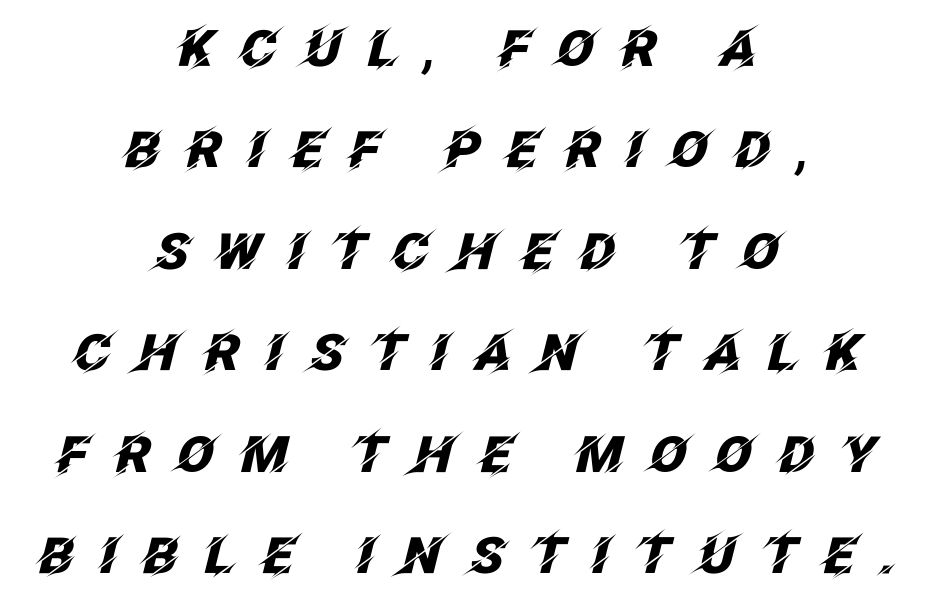
{"italic": "yes", "lean": "right", "slant_degrees": 12, "bold": "yes", "weight": "heavy", "width": "normal", "stroke_contrast": "low", "x_height": "large", "monospaced": "no", "underline": "no", "align": "center", "line_spacing": "loose", "line_spacing_ratio": 2.03, "letter_spacing": "wide", "letter_spacing_em": 0.5, "glyph_px": 50}
